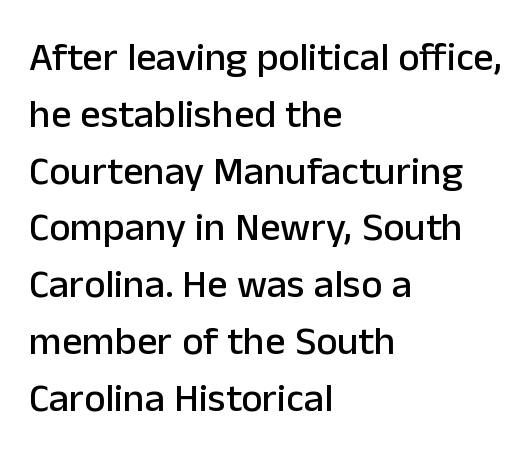
{"serif": "no", "italic": "no", "width": "normal", "stroke_contrast": "low", "x_height": "medium", "monospaced": "no", "underline": "no", "align": "left", "line_spacing": "normal", "line_spacing_ratio": 1.42, "letter_spacing": "normal", "letter_spacing_em": 0.0, "glyph_px": 40}
